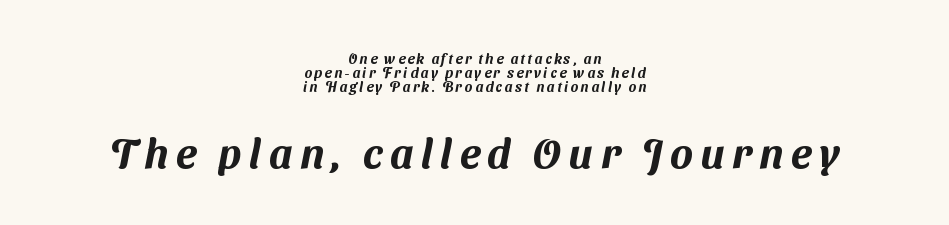
The image shows 42 px sans-serif type; set centered, tight line spacing (1.0x), not underlined; the second (bottom) block is 3.0x larger; medium stroke contrast and a medium x-height.
